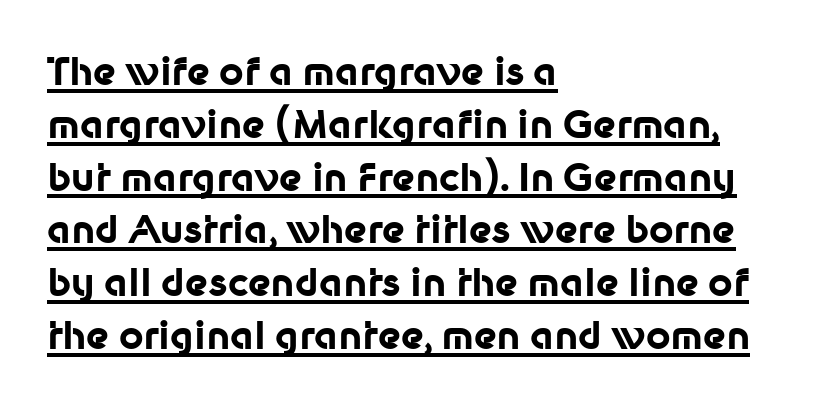
The image shows 38 px bold sans-serif type, upright; set left-aligned, normal line spacing (1.39x), normal letter spacing, underlined; low stroke contrast and a medium x-height.
